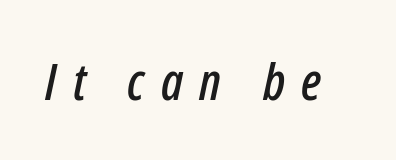
Does extra space separate the letters? Yes, quite a lot of it. The glyphs are unaccompanied by any horizontal stroke below them. Think of a printed novel: that variable character pitch is what you see here. The specimen reads as italic at a glance.
